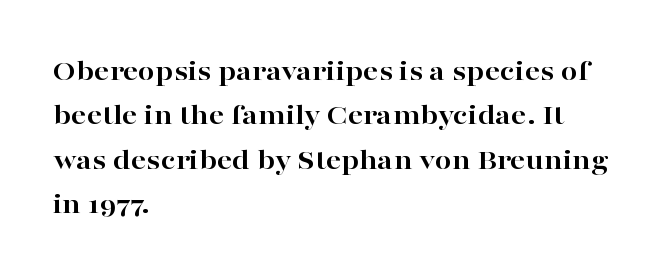
Caption: bold face, heavy strokes. Any mark beneath the type? The region is blank. Looks like regular typesetting: each glyph gets only the width it needs. The ragged edge is on the right, which tells us the setting is flush left.
